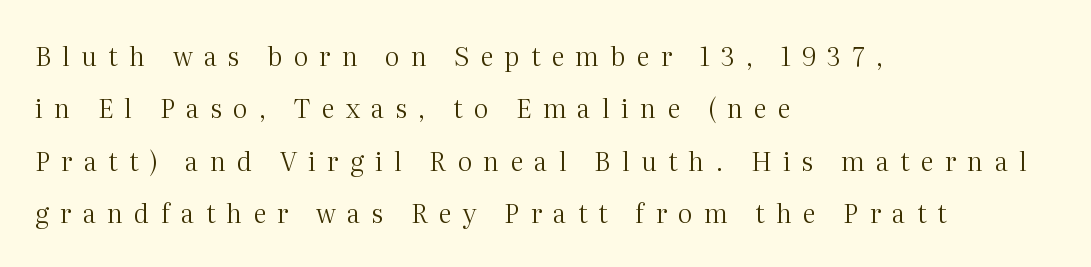
Q: Is the text bold? A: No.
Q: Is the text italic (slanted)? A: No, it is upright.
Q: Is the text underlined? A: No.
Q: How is the paragraph aligned? A: Left-aligned.
Q: Is the spacing between letters normal or unusually wide? A: Unusually wide.
Q: Is the spacing between lines tight, normal or loose? A: Loose.
